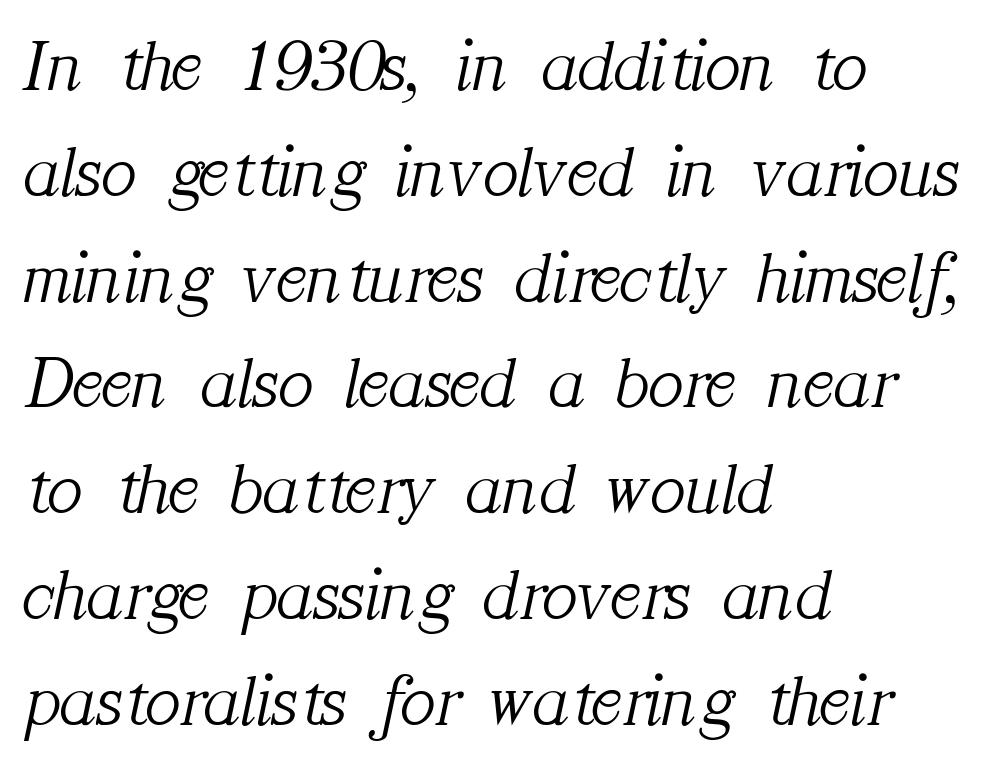
Q: Is the text bold? A: No.
Q: Is the text italic (slanted)? A: Yes, it leans right by about 12 degrees.
Q: Is the typeface a serif or a sans-serif typeface? A: Serif.
Q: Is the text underlined? A: No.
Q: How is the paragraph aligned? A: Left-aligned.
Q: Is the spacing between letters normal or unusually wide? A: Normal.
Q: Is the spacing between lines tight, normal or loose? A: Normal.
Q: Width (condensed, normal, or wide)? A: Normal.
Q: Stroke contrast? A: Medium.
Q: x-height? A: Medium.
Q: Monospaced? A: No.
